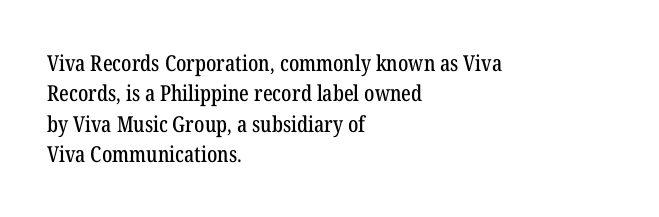
{"italic": "no", "underline": "no", "align": "left", "line_spacing": "normal", "line_spacing_ratio": 1.38, "letter_spacing": "normal", "letter_spacing_em": 0.0, "glyph_px": 22}
